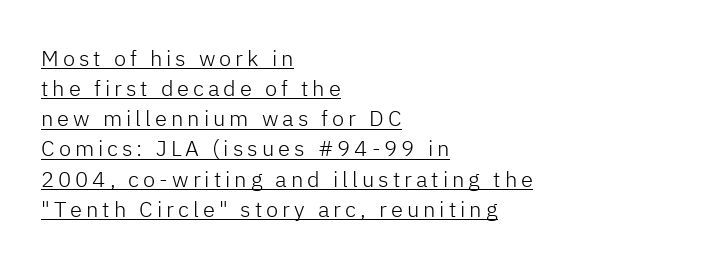
The image shows 22 px text type, upright; set left-aligned, normal line spacing (1.37x), underlined.
